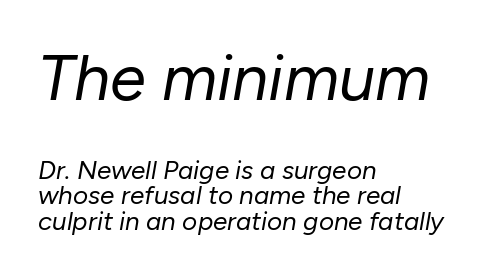
The image shows 65 px regular-weight type, italic (leaning right); set left-aligned, tight line spacing (0.98x), normal letter spacing, not underlined; the first (top) block is 2.5x larger; low stroke contrast and a medium x-height.
